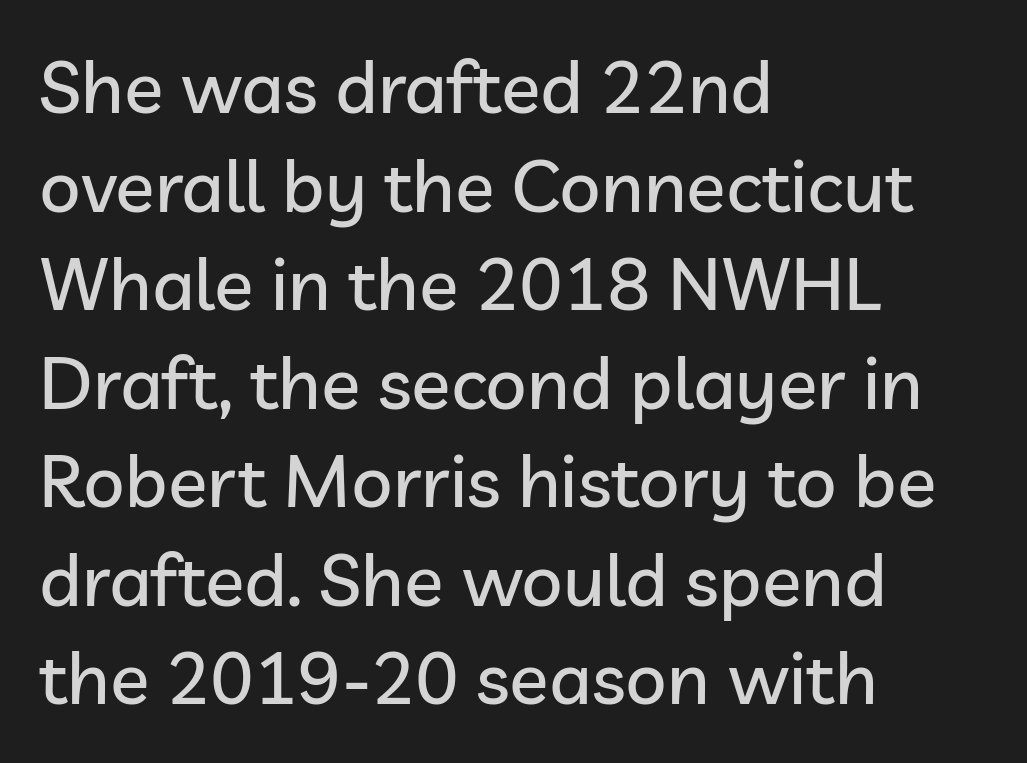
{"serif": "no", "italic": "no", "width": "normal", "stroke_contrast": "low", "x_height": "medium", "monospaced": "no", "underline": "no", "align": "left", "line_spacing": "normal", "line_spacing_ratio": 1.35, "letter_spacing": "normal", "letter_spacing_em": 0.0, "glyph_px": 73}
